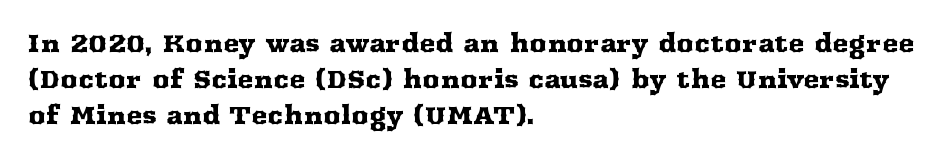
Q: Is the text italic (slanted)? A: No, it is upright.
Q: Is the text underlined? A: No.
Q: How is the paragraph aligned? A: Left-aligned.
Q: Is the spacing between letters normal or unusually wide? A: Normal.
Q: Is the spacing between lines tight, normal or loose? A: Normal.
